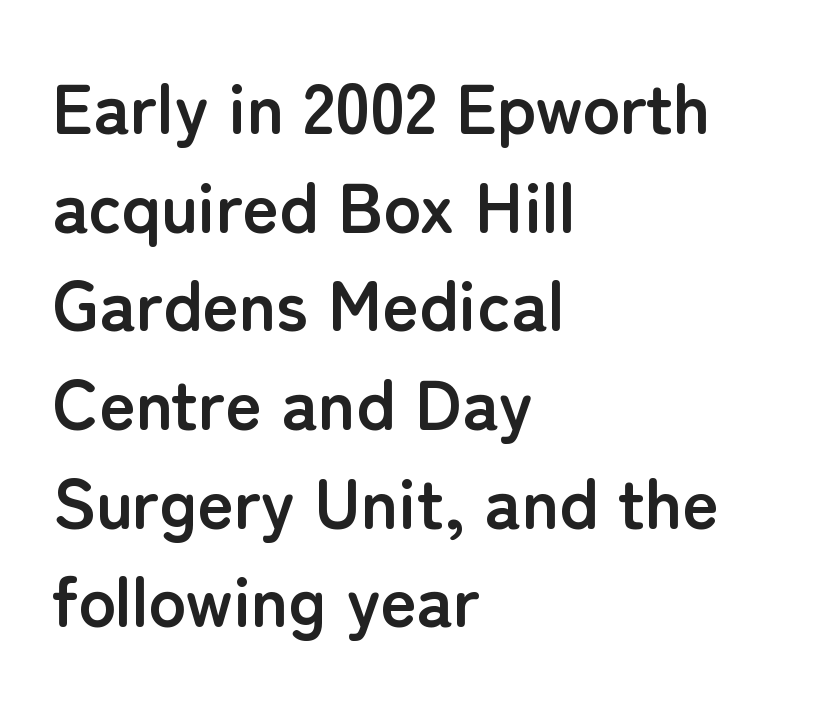
Note the varied advance widths — an 'i' is clearly narrower than an 'm'. The rendering shows plain stroke endings on the letterforms — a sans-serif design. Short note: letters normally spaced. Italic? Not at all — the glyphs are vertical. Does the leading feel generous? No, just average. The space beneath each line is pristine and unruled.
